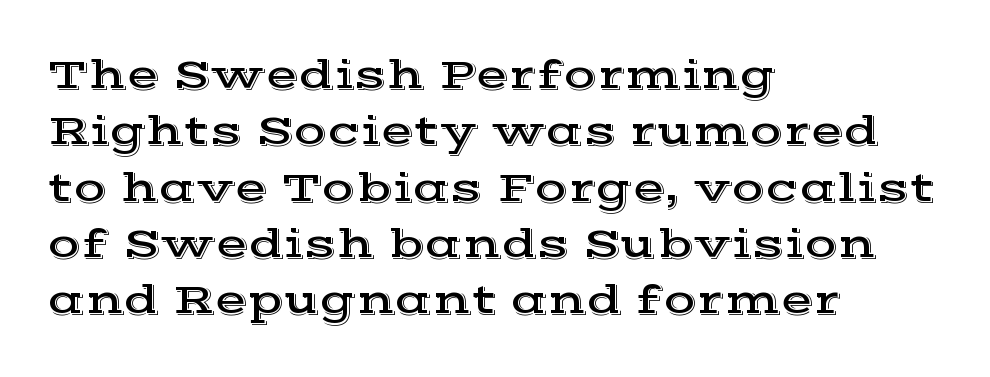
{"serif": "yes", "italic": "no", "width": "wide", "x_height": "medium", "monospaced": "no", "underline": "no", "align": "left", "line_spacing": "normal", "line_spacing_ratio": 1.31, "letter_spacing": "normal", "letter_spacing_em": 0.0, "glyph_px": 43}
